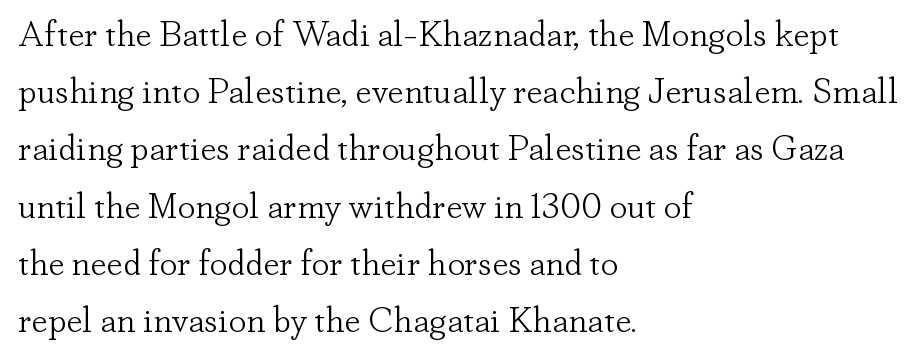
{"serif": "yes", "italic": "no", "bold": "no", "weight": "light", "width": "normal", "stroke_contrast": "low", "x_height": "small", "monospaced": "no", "underline": "no", "align": "left", "line_spacing": "normal", "line_spacing_ratio": 1.59, "letter_spacing": "normal", "letter_spacing_em": 0.0, "glyph_px": 36}
